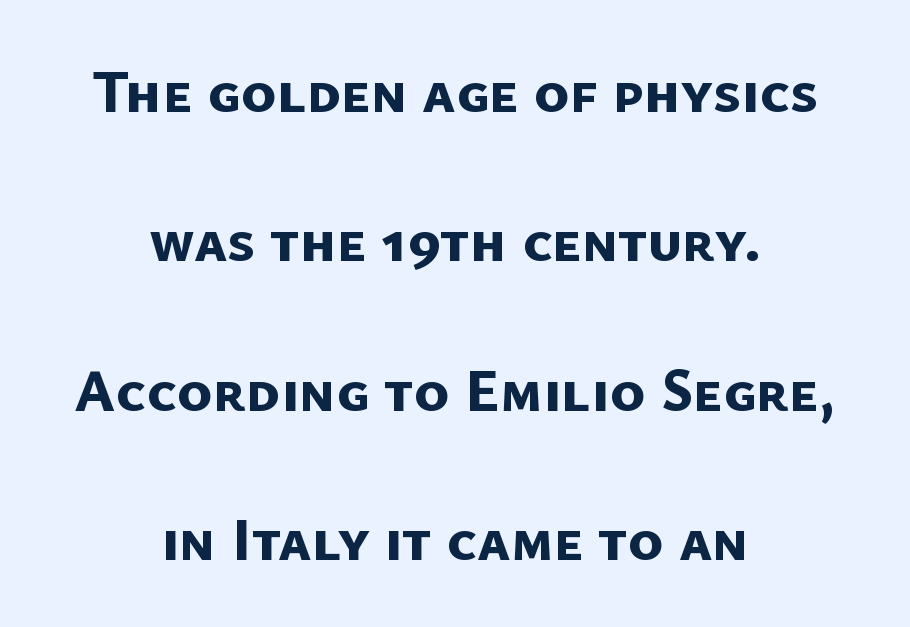
You can tell from the bare stems that sans-serif type was used. Centered paragraph, ragged on both sides. Is this a fixed-width face? No — the glyphs have proportional, varying widths. Each row of text sits above clean, open space. Weight: bold. Honestly, the letter spacing is just normal — you wouldn't notice it.
